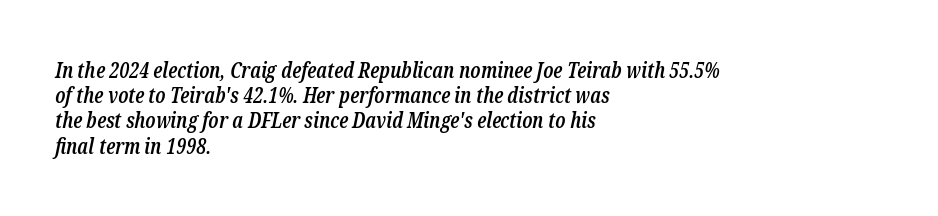
The typesetting leans somewhat heavy: a semibold. The string is rendered with underlining switched off. Which margin do the lines hug? The left one — the right edge is uneven. The specimen reads as italic at a glance. Tracking here is standard; glyphs follow each other at the usual distance.
